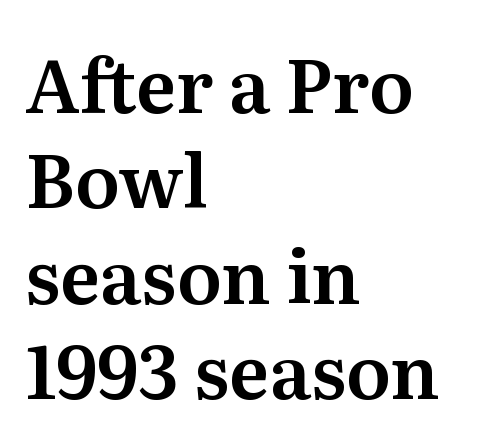
{"serif": "yes", "italic": "no", "width": "normal", "stroke_contrast": "medium", "x_height": "medium", "monospaced": "no", "underline": "no", "align": "left", "line_spacing": "normal", "line_spacing_ratio": 1.29, "letter_spacing": "normal", "letter_spacing_em": 0.0, "glyph_px": 74}
